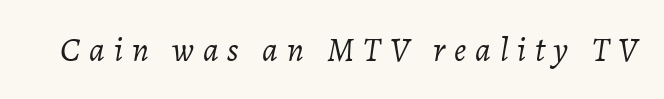
Q: Is the text bold? A: No.
Q: Is the text italic (slanted)? A: Yes, it leans right by about 7 degrees.
Q: Is the text underlined? A: No.
Q: Is the spacing between letters normal or unusually wide? A: Unusually wide.
Q: Width (condensed, normal, or wide)? A: Normal.
Q: Stroke contrast? A: Low.
Q: x-height? A: Medium.
Q: Monospaced? A: No.
